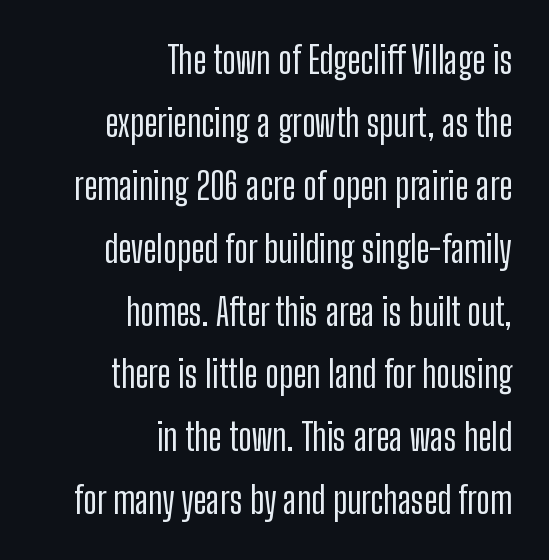
Q: Is the text italic (slanted)? A: No, it is upright.
Q: Is the typeface a serif or a sans-serif typeface? A: Sans-serif.
Q: Is the text underlined? A: No.
Q: How is the paragraph aligned? A: Right-aligned.
Q: Is the spacing between letters normal or unusually wide? A: Normal.
Q: Is the spacing between lines tight, normal or loose? A: Normal.
Q: Width (condensed, normal, or wide)? A: Condensed.
Q: Stroke contrast? A: Low.
Q: x-height? A: Medium.
Q: Monospaced? A: No.
